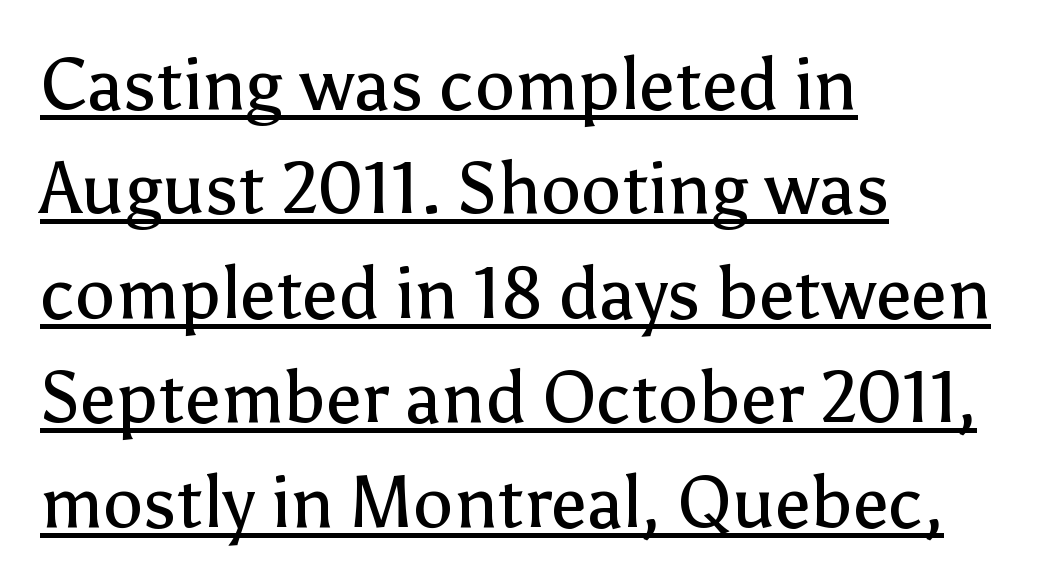
{"serif": "no", "italic": "no", "bold": "no", "weight": "regular", "width": "normal", "stroke_contrast": "low", "x_height": "medium", "monospaced": "no", "underline": "yes", "align": "left", "line_spacing": "normal", "line_spacing_ratio": 1.45, "letter_spacing": "normal", "letter_spacing_em": 0.0, "glyph_px": 72}
